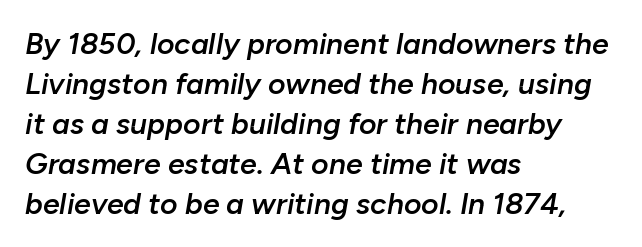
You could call the tracking neutral — neither tight nor loose. You could not count columns in this text — the font is proportionally spaced. This is oblique type, the kind used for emphasis or titles. In CSS terms this would be text-align: left. Moderately thickened strokes mark this as semibold type. Does the leading feel generous? No, just average.
